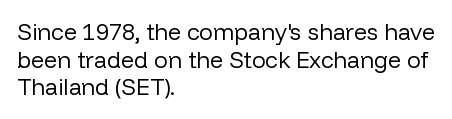
Unlike italic type, these characters show no tilt at all. The string is rendered with underlining switched off. The lines are quadded left. Tracking here is standard; glyphs follow each other at the usual distance. The letters look calm and open, with moderate or lighter stems.
